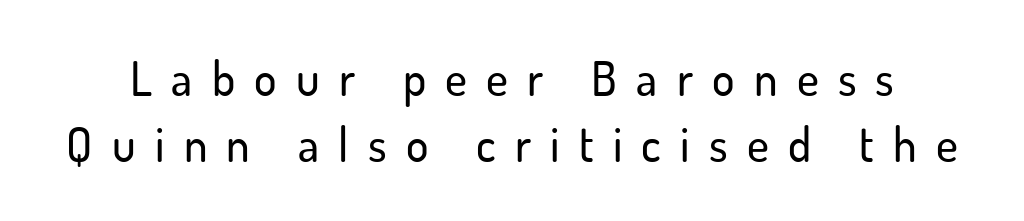
Q: Is the text italic (slanted)? A: No, it is upright.
Q: Is the typeface a serif or a sans-serif typeface? A: Sans-serif.
Q: Is the text underlined? A: No.
Q: Is the spacing between letters normal or unusually wide? A: Unusually wide.
Q: Is the spacing between lines tight, normal or loose? A: Normal.
Q: Width (condensed, normal, or wide)? A: Normal.
Q: Stroke contrast? A: Low.
Q: x-height? A: Small.
Q: Monospaced? A: No.
